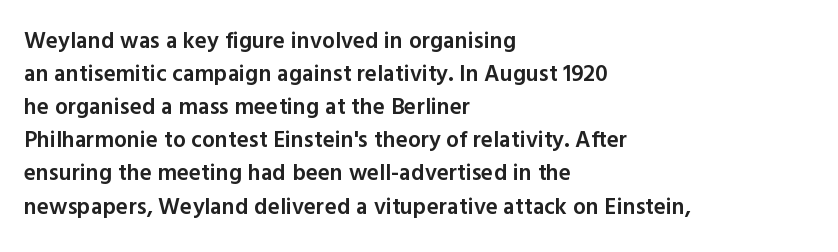
Q: Is the text bold? A: Semi-bold.
Q: Is the text italic (slanted)? A: No, it is upright.
Q: Is the text underlined? A: No.
Q: How is the paragraph aligned? A: Left-aligned.
Q: Is the spacing between letters normal or unusually wide? A: Normal.
Q: Is the spacing between lines tight, normal or loose? A: Normal.
